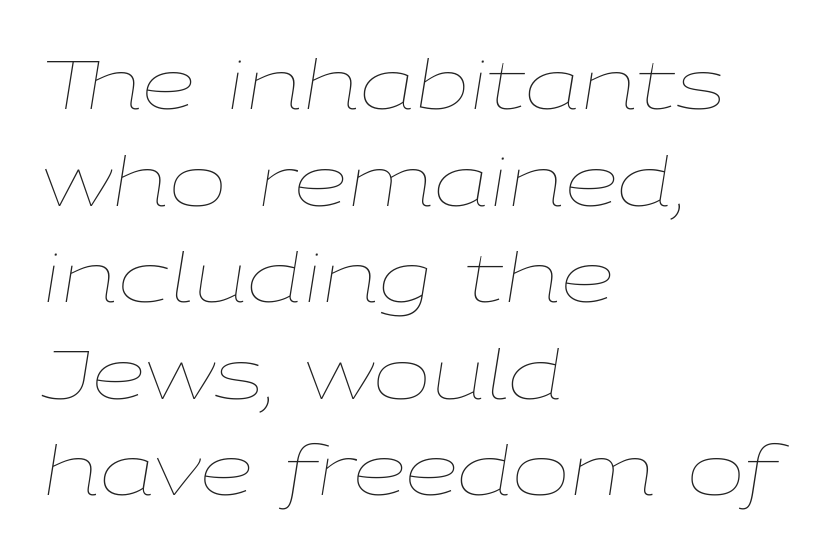
Q: Is the text bold? A: No.
Q: Is the text italic (slanted)? A: Yes, it leans right by about 9 degrees.
Q: Is the text underlined? A: No.
Q: How is the paragraph aligned? A: Left-aligned.
Q: Is the spacing between letters normal or unusually wide? A: Normal.
Q: Is the spacing between lines tight, normal or loose? A: Normal.
Q: Width (condensed, normal, or wide)? A: Wide.
Q: Stroke contrast? A: Low.
Q: x-height? A: Medium.
Q: Monospaced? A: No.
